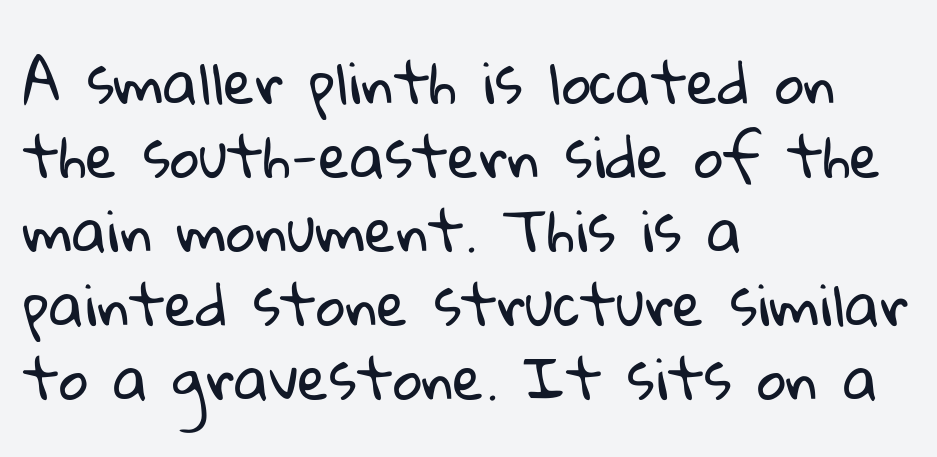
Observe the absence of serifs on each vertical stroke in this sample. The passage shown is typed in a proportional face where columns would drift. The rag falls on the right side of this text block. One glance says typical: line gaps are just what's usual.
